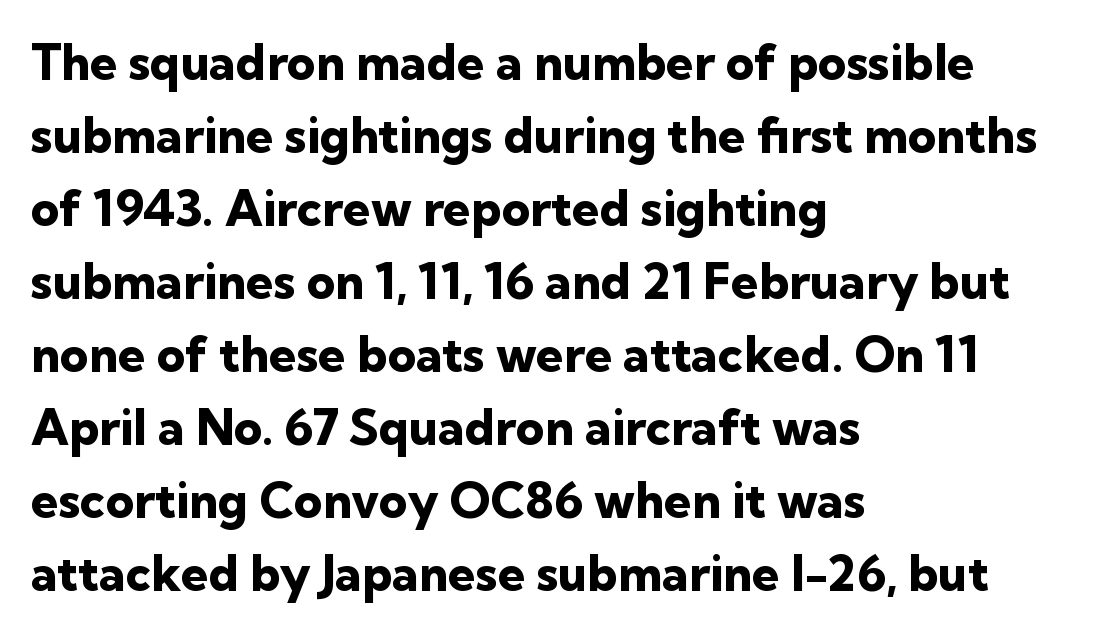
{"serif": "no", "italic": "no", "bold": "yes", "weight": "heavy", "width": "normal", "stroke_contrast": "low", "x_height": "medium", "monospaced": "no", "underline": "no", "align": "left", "line_spacing": "normal", "line_spacing_ratio": 1.49, "letter_spacing": "normal", "letter_spacing_em": 0.0, "glyph_px": 49}
